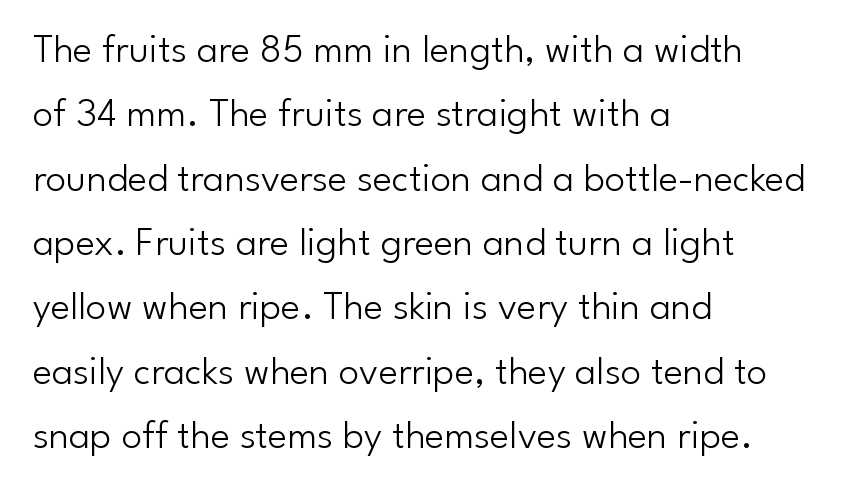
The type sits square on the baseline with zero lean. The rows are spaced the way most documents space them. Here the designer chose a conventional face with non-uniform glyph widths. Here the glyphs are tracked normally, forming tight word shapes.
